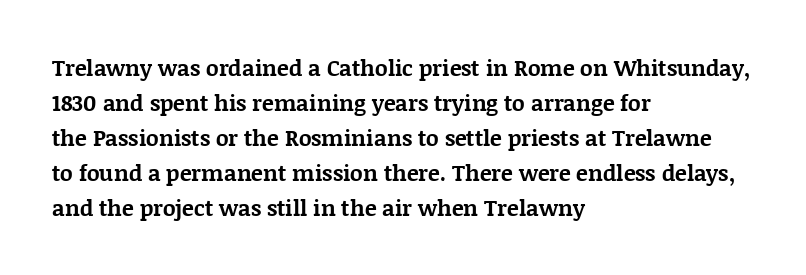
{"italic": "no", "bold": "yes", "underline": "no", "align": "left", "line_spacing": "normal", "line_spacing_ratio": 1.59, "letter_spacing": "normal", "letter_spacing_em": 0.0, "glyph_px": 22}
